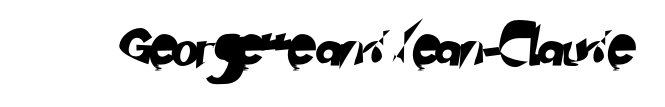
{"serif": "no", "width": "normal", "stroke_contrast": "low", "x_height": "small", "monospaced": "no", "underline": "no", "letter_spacing": "normal", "letter_spacing_em": 0.0, "glyph_px": 36}
